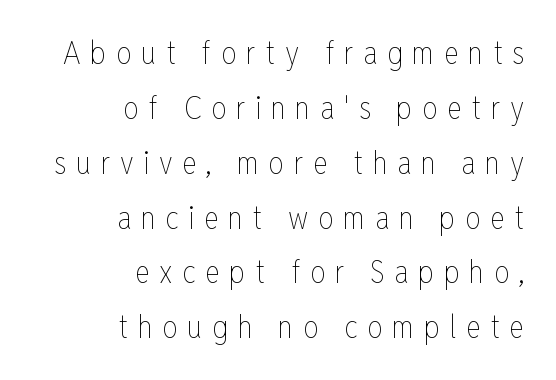
{"italic": "no", "bold": "no", "weight": "thin", "width": "condensed", "stroke_contrast": "low", "x_height": "medium", "monospaced": "no", "underline": "no", "align": "right", "line_spacing_ratio": 1.77, "letter_spacing": "wide", "letter_spacing_em": 0.31, "glyph_px": 31}
